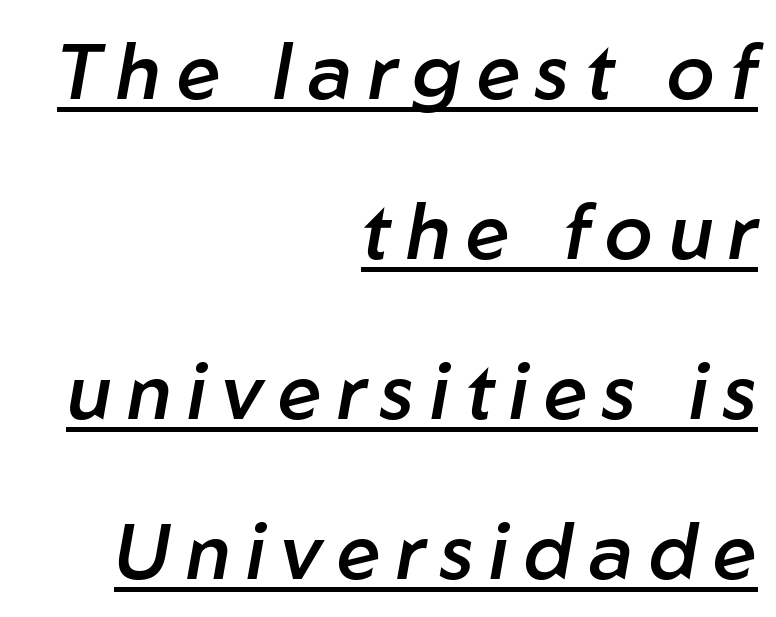
Short and long lines alike share a common ending point at right. Compared with typical paragraphs, the rows here are farther apart. Slightly chunky letters — semibold, I'd say, not full bold. The letters advance in unequal steps, a hallmark of proportional type. Short note: letters widely spaced. Descenders here cross a horizontal rule under the line.
